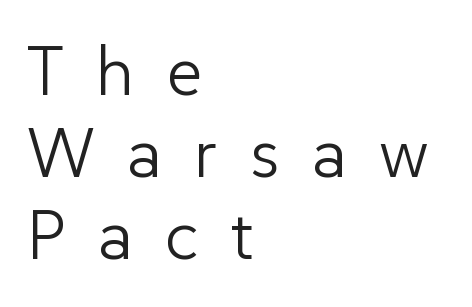
{"serif": "no", "italic": "no", "bold": "no", "weight": "light", "width": "normal", "stroke_contrast": "low", "x_height": "medium", "monospaced": "no", "underline": "no", "align": "left", "line_spacing_ratio": 1.19, "letter_spacing": "wide", "letter_spacing_em": 0.47, "glyph_px": 69}
